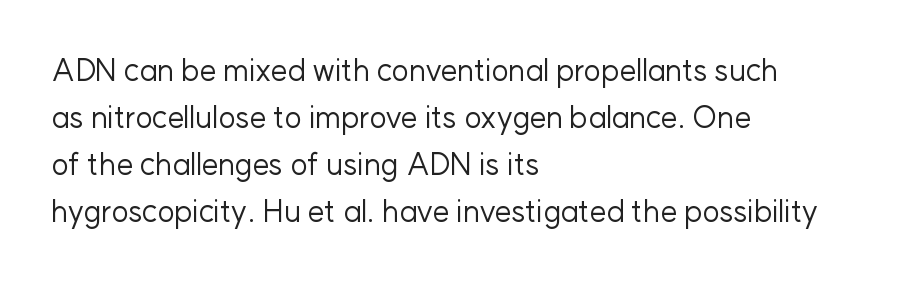
{"serif": "no", "italic": "no", "bold": "no", "weight": "regular", "width": "normal", "stroke_contrast": "low", "x_height": "medium", "monospaced": "no", "underline": "no", "align": "left", "line_spacing": "normal", "line_spacing_ratio": 1.57, "letter_spacing": "normal", "letter_spacing_em": 0.0, "glyph_px": 30}
